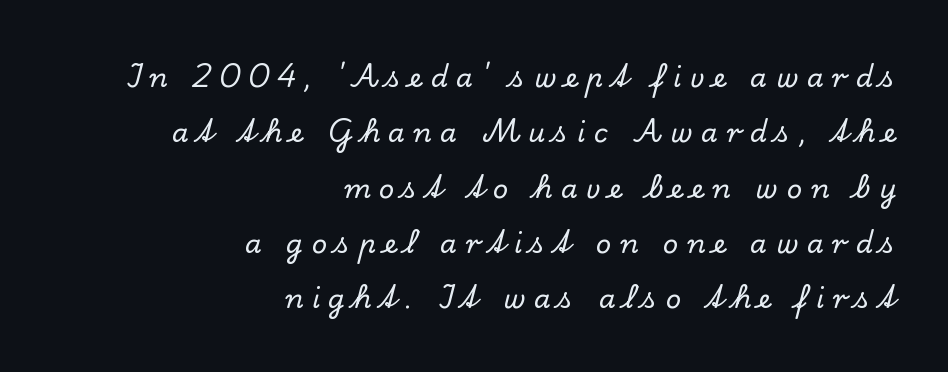
Whoever set this chose breathing room over compactness in the vertical rhythm. The letters are spread apart with noticeably loose tracking. The text block is weighted toward the right margin, trailing off unevenly leftward. The glyphs are unaccompanied by any horizontal stroke below them.
